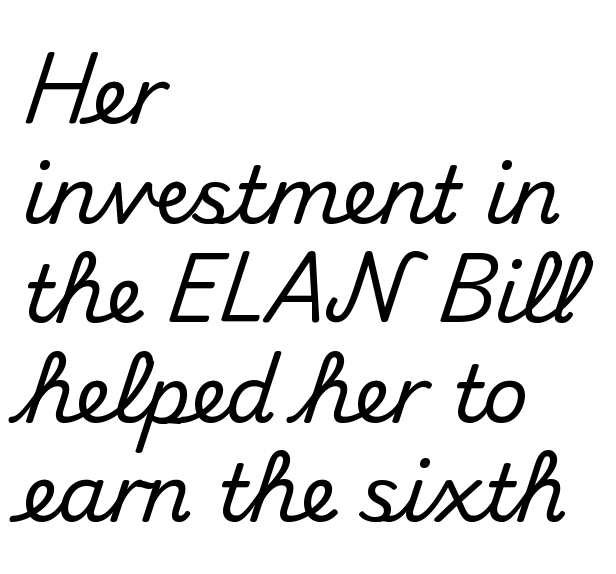
{"serif": "no", "width": "normal", "stroke_contrast": "medium", "x_height": "small", "monospaced": "no", "underline": "no", "align": "left", "line_spacing": "normal", "line_spacing_ratio": 1.26, "letter_spacing": "normal", "letter_spacing_em": 0.0, "glyph_px": 79}
